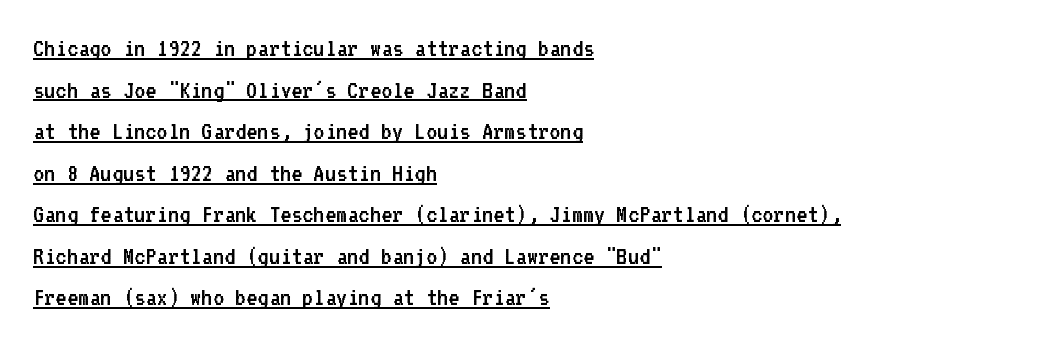
Notice how the stems are strictly vertical — no italics here. Normally led — the rows are evenly, conventionally spaced. The typesetting does not lean heavy: it is not bold. These lines keep a tight, regular rhythm from letter to letter. These characters rest on top of a visible drawn line. The text block is weighted toward the left margin, trailing off unevenly rightward.
